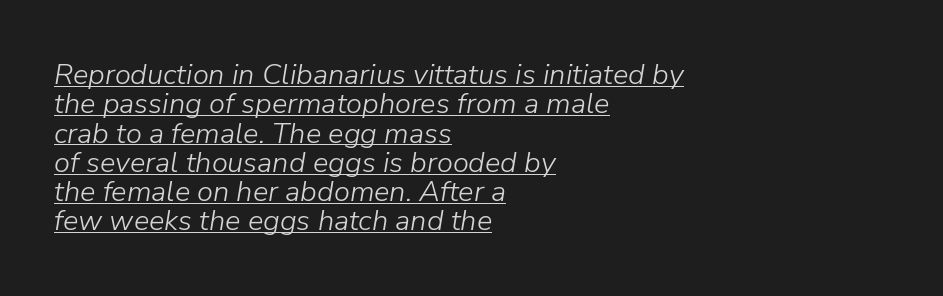
{"italic": "yes", "lean": "right", "slant_degrees": 9, "bold": "no", "weight": "light", "width": "normal", "stroke_contrast": "low", "x_height": "medium", "monospaced": "no", "underline": "yes", "align": "left", "line_spacing": "tight", "line_spacing_ratio": 1.01, "letter_spacing": "normal", "letter_spacing_em": 0.0, "glyph_px": 29}
